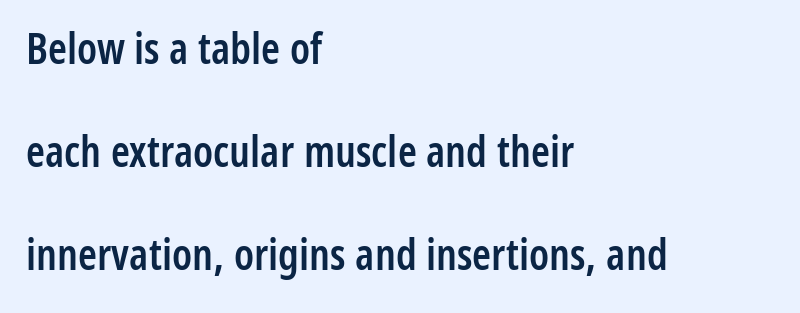
Q: Is the text bold? A: Semi-bold.
Q: Is the text italic (slanted)? A: No, it is upright.
Q: Is the typeface a serif or a sans-serif typeface? A: Sans-serif.
Q: Is the text underlined? A: No.
Q: How is the paragraph aligned? A: Left-aligned.
Q: Is the spacing between letters normal or unusually wide? A: Normal.
Q: Is the spacing between lines tight, normal or loose? A: Loose.
Q: Width (condensed, normal, or wide)? A: Condensed.
Q: Stroke contrast? A: Low.
Q: x-height? A: Medium.
Q: Monospaced? A: No.
